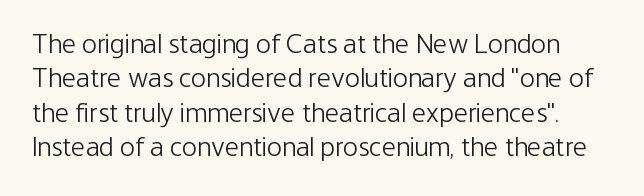
{"serif": "no", "italic": "no", "bold": "no", "weight": "light", "width": "condensed", "stroke_contrast": "low", "x_height": "medium", "monospaced": "no", "underline": "no", "line_spacing_ratio": 1.23, "letter_spacing": "normal", "letter_spacing_em": 0.0, "glyph_px": 28}
